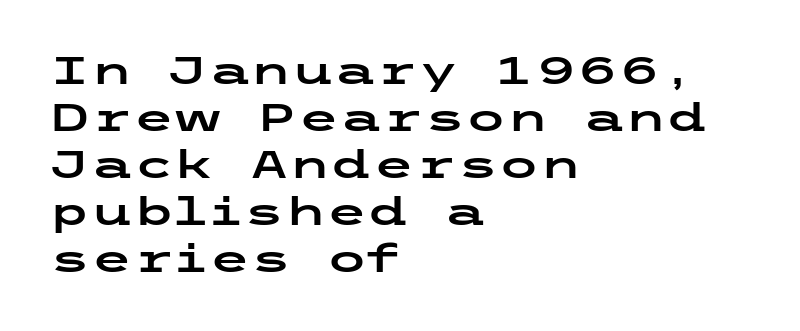
{"serif": "no", "italic": "no", "width": "wide", "stroke_contrast": "low", "x_height": "medium", "underline": "no", "align": "left", "line_spacing_ratio": 1.24, "letter_spacing": "normal", "letter_spacing_em": 0.0, "glyph_px": 38}
